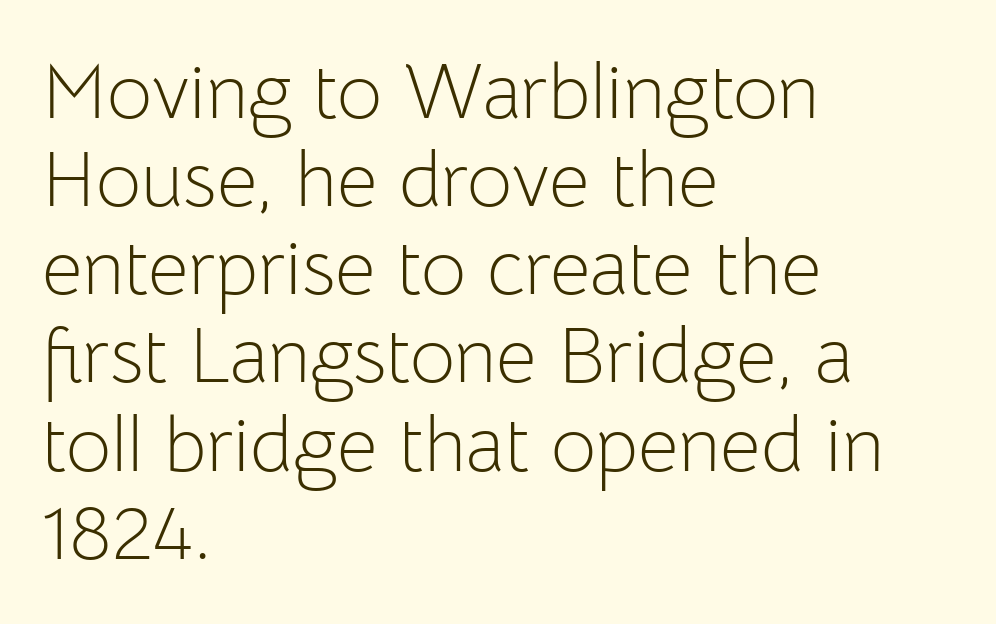
Q: Is the text bold? A: No.
Q: Is the text italic (slanted)? A: No, it is upright.
Q: Is the typeface a serif or a sans-serif typeface? A: Sans-serif.
Q: Is the text underlined? A: No.
Q: How is the paragraph aligned? A: Left-aligned.
Q: Is the spacing between letters normal or unusually wide? A: Normal.
Q: Is the spacing between lines tight, normal or loose? A: Tight.
Q: Width (condensed, normal, or wide)? A: Normal.
Q: Stroke contrast? A: Low.
Q: x-height? A: Medium.
Q: Monospaced? A: No.
